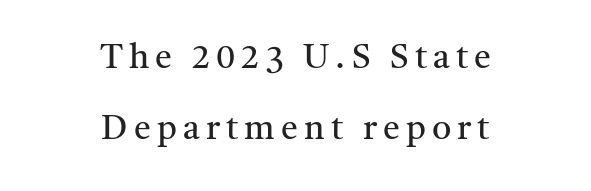
The image shows 34 px regular-weight serif type, upright; set centered, loose line spacing (2.09x), not underlined; medium stroke contrast and a medium x-height.
